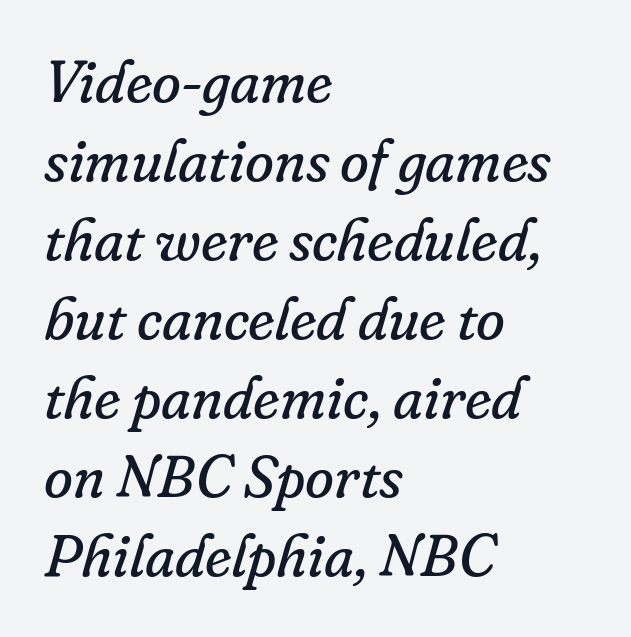
Q: Is the text bold? A: No.
Q: Is the text italic (slanted)? A: Yes, it leans right by about 16 degrees.
Q: Is the typeface a serif or a sans-serif typeface? A: Serif.
Q: Is the text underlined? A: No.
Q: How is the paragraph aligned? A: Left-aligned.
Q: Is the spacing between letters normal or unusually wide? A: Normal.
Q: Is the spacing between lines tight, normal or loose? A: Normal.
Q: Width (condensed, normal, or wide)? A: Normal.
Q: Stroke contrast? A: Low.
Q: x-height? A: Small.
Q: Monospaced? A: No.
